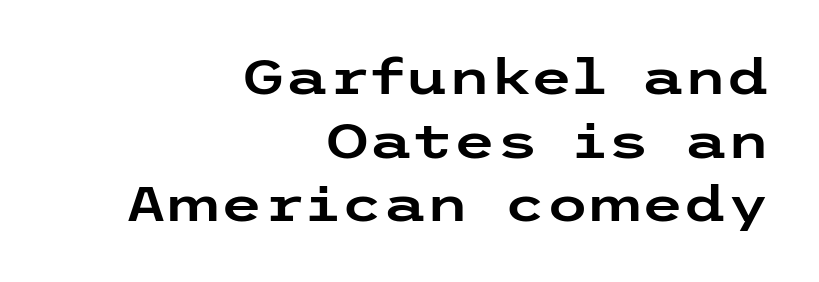
Q: Is the text italic (slanted)? A: No, it is upright.
Q: Is the typeface a serif or a sans-serif typeface? A: Sans-serif.
Q: Is the text underlined? A: No.
Q: How is the paragraph aligned? A: Right-aligned.
Q: Is the spacing between letters normal or unusually wide? A: Normal.
Q: Is the spacing between lines tight, normal or loose? A: Normal.
Q: Width (condensed, normal, or wide)? A: Wide.
Q: Stroke contrast? A: Low.
Q: x-height? A: Medium.
